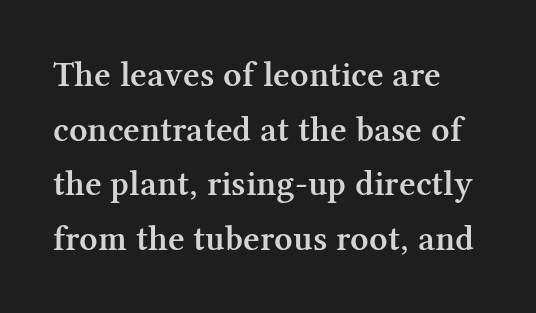
The image shows 36 px semibold serif type, upright; set normal line spacing (1.52x), normal letter spacing, not underlined; medium stroke contrast and a medium x-height.
